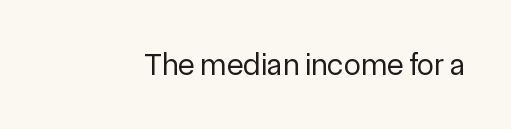
The image shows 31 px regular-weight sans-serif type, upright; set normal letter spacing, not underlined; a medium x-height.
